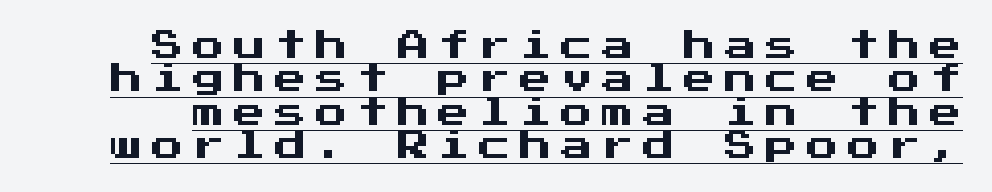
{"serif": "no", "italic": "no", "width": "normal", "stroke_contrast": "medium", "x_height": "medium", "monospaced": "yes", "underline": "yes", "line_spacing": "tight", "line_spacing_ratio": 1.04, "letter_spacing": "wide", "letter_spacing_em": 0.28, "glyph_px": 32}
